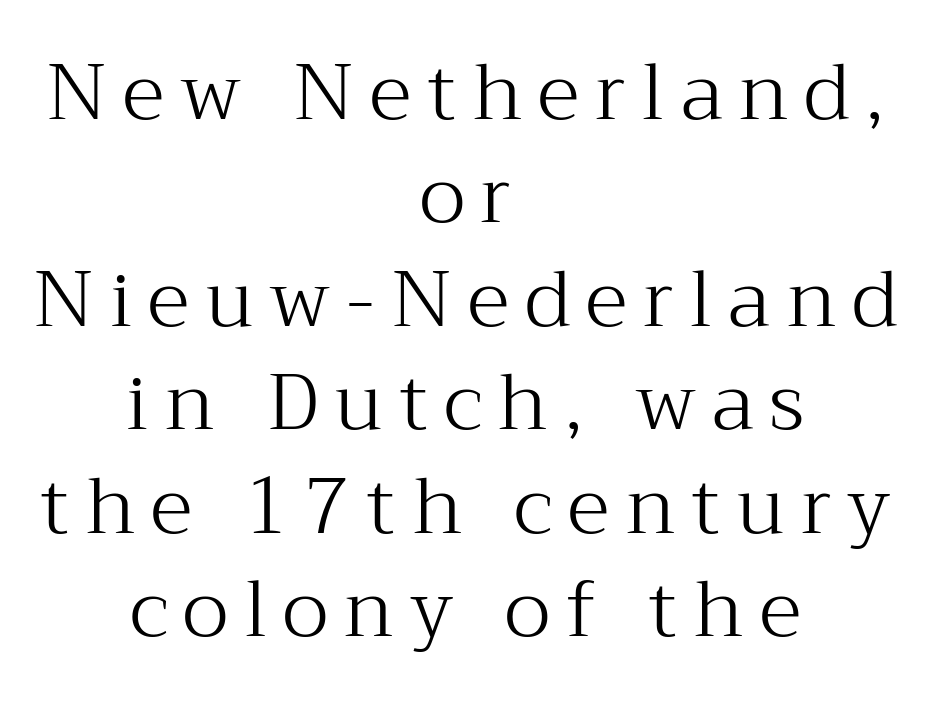
Q: Is the text bold? A: No.
Q: Is the text italic (slanted)? A: No, it is upright.
Q: Is the typeface a serif or a sans-serif typeface? A: Serif.
Q: Is the text underlined? A: No.
Q: How is the paragraph aligned? A: Centered.
Q: Is the spacing between letters normal or unusually wide? A: Unusually wide.
Q: Is the spacing between lines tight, normal or loose? A: Normal.
Q: Width (condensed, normal, or wide)? A: Normal.
Q: Stroke contrast? A: Medium.
Q: x-height? A: Medium.
Q: Monospaced? A: No.
